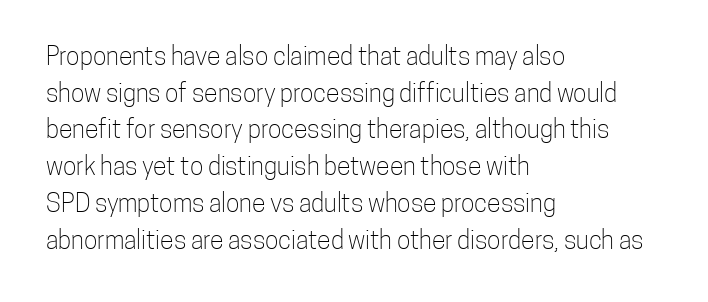
Q: Is the text bold? A: No.
Q: Is the text italic (slanted)? A: No, it is upright.
Q: Is the text underlined? A: No.
Q: How is the paragraph aligned? A: Left-aligned.
Q: Is the spacing between letters normal or unusually wide? A: Normal.
Q: Is the spacing between lines tight, normal or loose? A: Normal.
